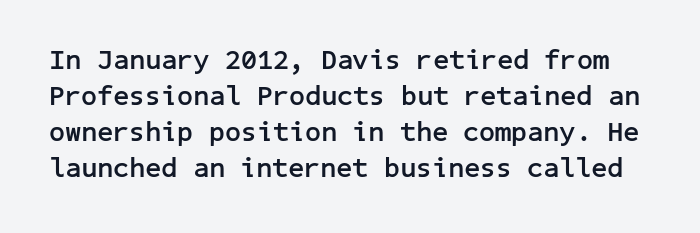
Q: Is the text bold? A: Yes.
Q: Is the text italic (slanted)? A: No, it is upright.
Q: Is the typeface a serif or a sans-serif typeface? A: Sans-serif.
Q: Is the text underlined? A: No.
Q: Is the spacing between letters normal or unusually wide? A: Normal.
Q: Is the spacing between lines tight, normal or loose? A: Normal.
Q: Width (condensed, normal, or wide)? A: Normal.
Q: Stroke contrast? A: Low.
Q: x-height? A: Medium.
